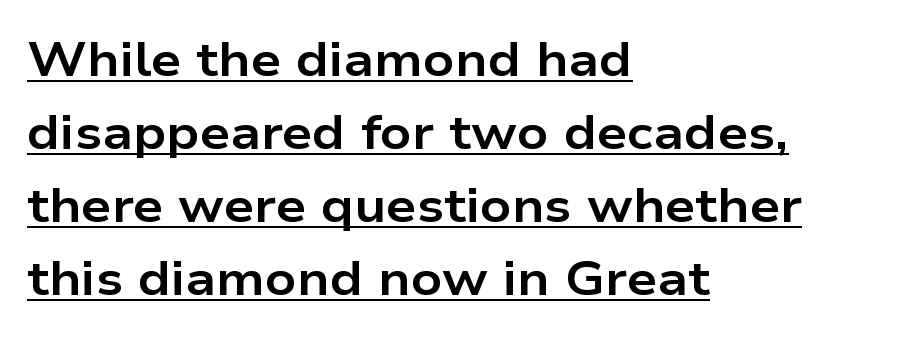
The letters advance in unequal steps, a hallmark of proportional type. Typesetter's note: full bold, strokes at maximum text heaviness. These characters rest on top of a visible drawn line. Glyph-to-glyph distance matches everyday printed text. Examine the stroke ends and you'll find no serifs. Notice how the stems are strictly vertical — no italics here.
